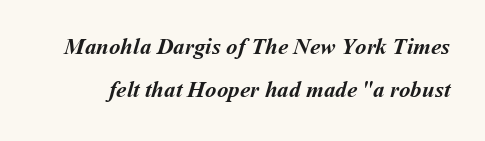
Does extra space separate the letters? No, they use regular spacing. The string is rendered with underlining switched off. How heavy is the stroke? Heavy — this is a bold.
